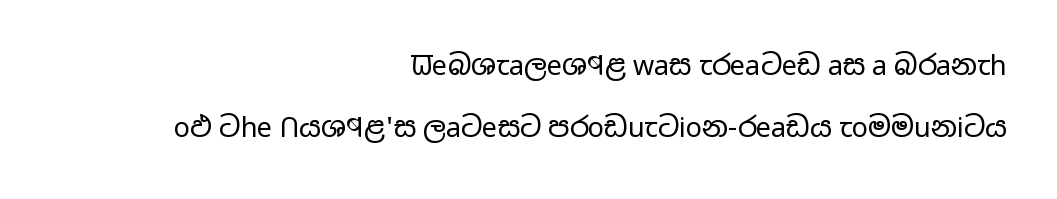
The image shows 27 px text type, upright; set right-aligned, loose line spacing (2.29x), normal letter spacing, not underlined.
